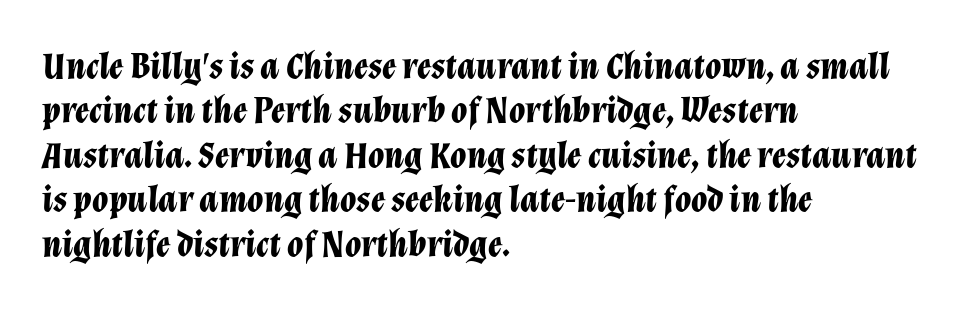
{"italic": "yes", "lean": "right", "slant_degrees": 12, "bold": "yes", "weight": "bold", "width": "normal", "stroke_contrast": "low", "x_height": "medium", "monospaced": "no", "underline": "no", "align": "left", "line_spacing_ratio": 1.2, "letter_spacing": "normal", "letter_spacing_em": 0.0, "glyph_px": 37}
